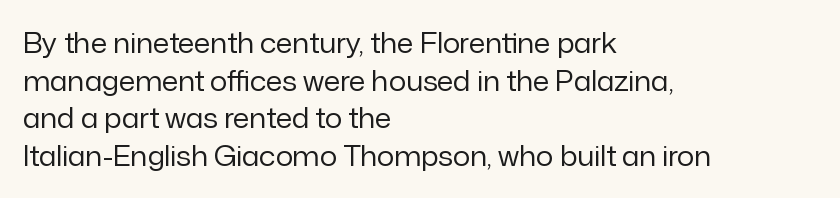
Q: Is the text bold? A: No.
Q: Is the text italic (slanted)? A: No, it is upright.
Q: Is the text underlined? A: No.
Q: How is the paragraph aligned? A: Left-aligned.
Q: Is the spacing between letters normal or unusually wide? A: Normal.
Q: Is the spacing between lines tight, normal or loose? A: Normal.
